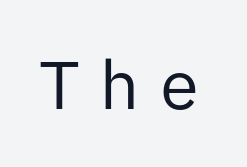
{"serif": "no", "italic": "no", "bold": "no", "weight": "regular", "width": "normal", "stroke_contrast": "low", "x_height": "medium", "monospaced": "yes", "underline": "no", "letter_spacing": "wide", "letter_spacing_em": 0.28, "glyph_px": 68}
